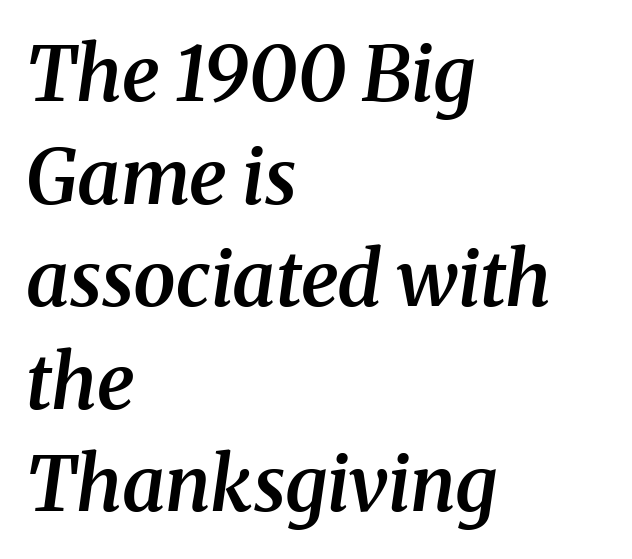
The image shows 76 px semibold serif type, italic (leaning right); set left-aligned, normal line spacing (1.35x), normal letter spacing, not underlined; medium stroke contrast and a medium x-height.
